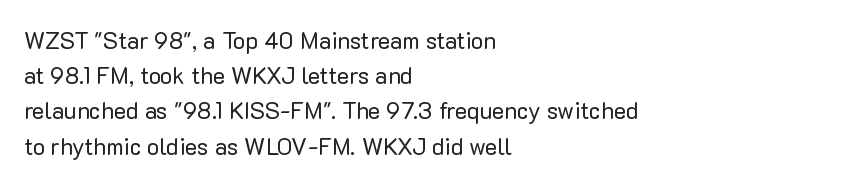
{"italic": "no", "bold": "no", "underline": "no", "align": "left", "line_spacing": "normal", "line_spacing_ratio": 1.53, "letter_spacing": "normal", "letter_spacing_em": 0.0, "glyph_px": 23}
